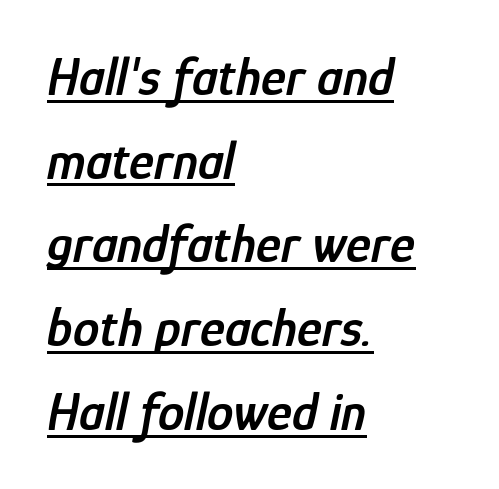
These lines carry some extra weight — a demibold, not a full bold. Emphasis-style slanted type is in use. Compared with typical paragraphs, the rows here are spaced about the same. Between one letter and the next there's only the usual sliver of space.
